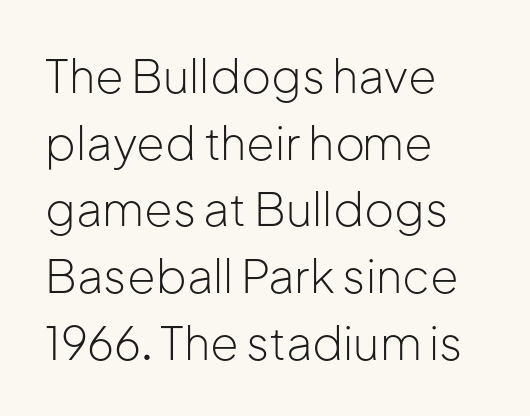
{"serif": "no", "italic": "no", "bold": "no", "weight": "light", "width": "normal", "stroke_contrast": "low", "x_height": "medium", "monospaced": "no", "underline": "no", "align": "left", "line_spacing": "normal", "line_spacing_ratio": 1.45, "letter_spacing": "normal", "letter_spacing_em": 0.0, "glyph_px": 46}
